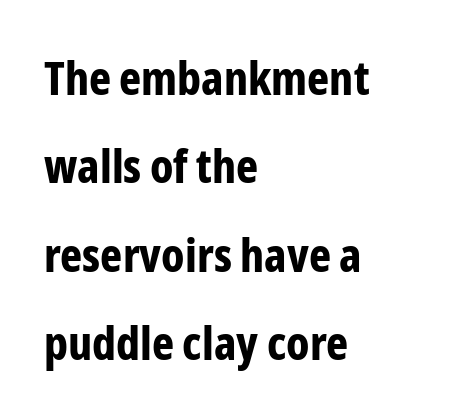
Q: Is the text bold? A: Yes.
Q: Is the text italic (slanted)? A: No, it is upright.
Q: Is the typeface a serif or a sans-serif typeface? A: Sans-serif.
Q: Is the text underlined? A: No.
Q: How is the paragraph aligned? A: Left-aligned.
Q: Is the spacing between letters normal or unusually wide? A: Normal.
Q: Width (condensed, normal, or wide)? A: Condensed.
Q: Stroke contrast? A: Low.
Q: x-height? A: Medium.
Q: Monospaced? A: No.
